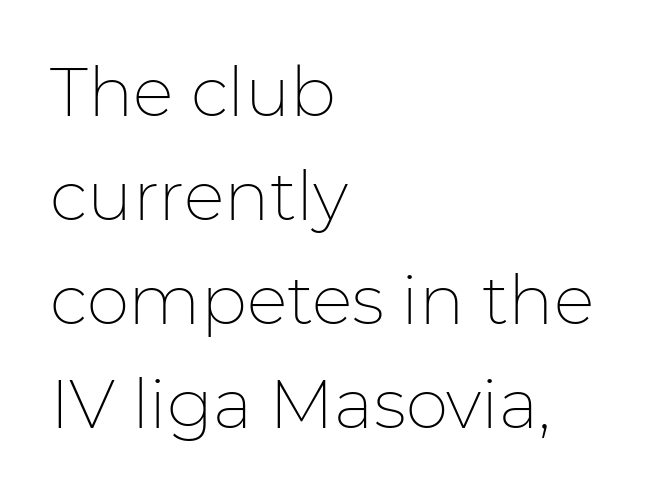
The image shows 68 px thin sans-serif type, upright; set left-aligned, normal line spacing (1.53x), normal letter spacing, not underlined; low stroke contrast and a medium x-height.
